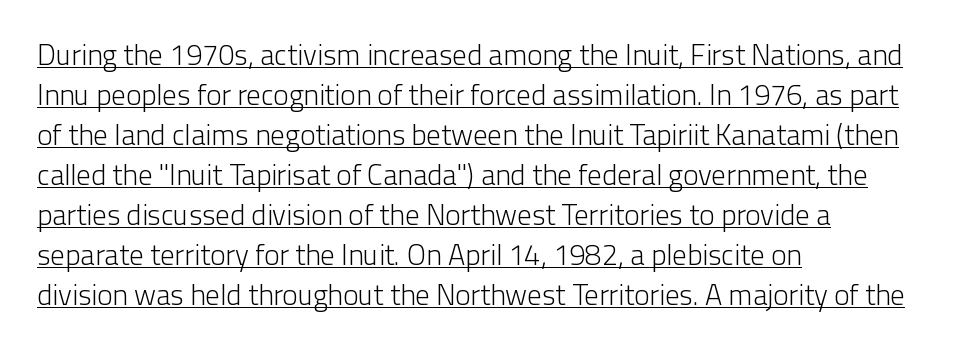
The image shows 29 px light sans-serif type, upright; set left-aligned, normal line spacing (1.38x), normal letter spacing, underlined; low stroke contrast and a medium x-height.
